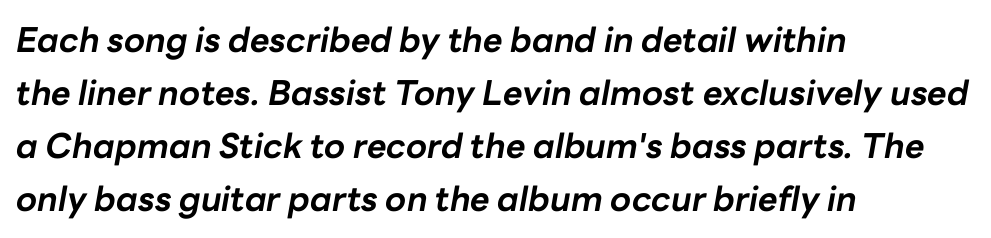
The image shows 34 px bold type, italic (leaning right); set left-aligned, normal line spacing (1.56x), normal letter spacing, not underlined; low stroke contrast and a medium x-height.
